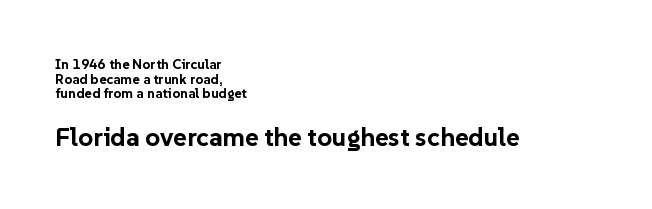
{"italic": "no", "bold": "yes", "underline": "no", "align": "left", "line_spacing": "tight", "line_spacing_ratio": 1.05, "letter_spacing": "normal", "letter_spacing_em": 0.0, "larger_block": "second", "size_ratio": 1.86, "glyph_px": 26}
